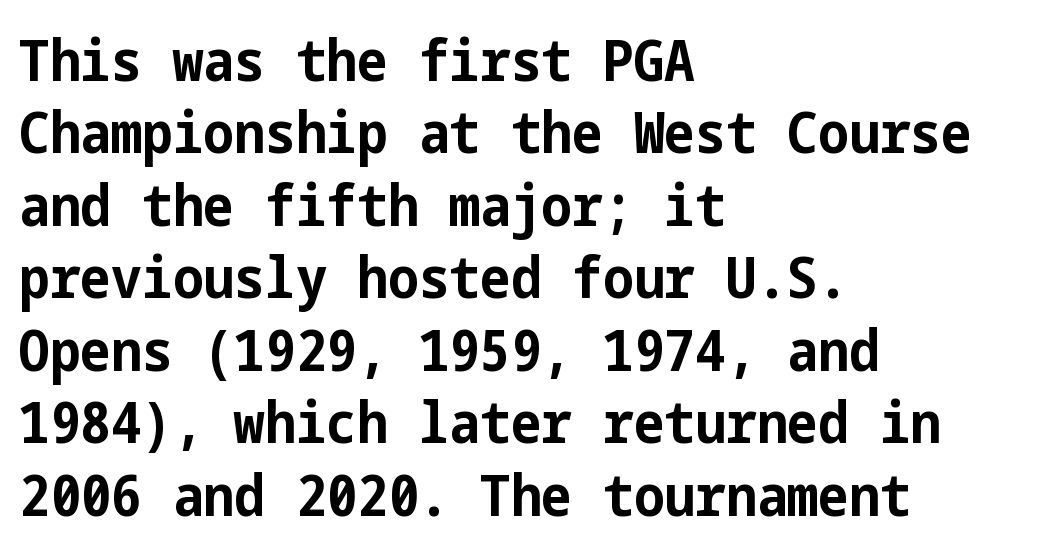
{"serif": "no", "italic": "no", "bold": "yes", "weight": "bold", "width": "condensed", "stroke_contrast": "low", "x_height": "medium", "underline": "no", "align": "left", "line_spacing": "normal", "line_spacing_ratio": 1.25, "letter_spacing": "normal", "letter_spacing_em": 0.0, "glyph_px": 58}
